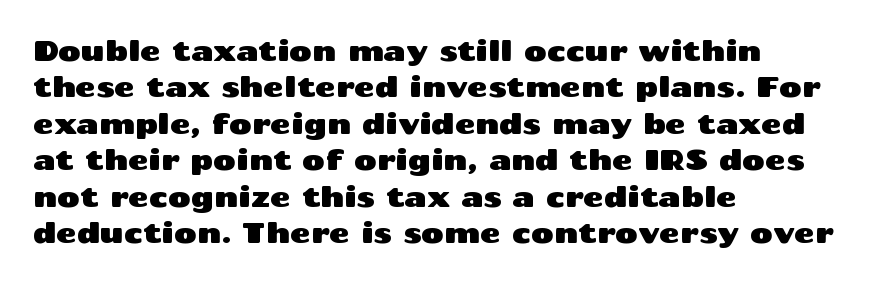
Q: Is the text italic (slanted)? A: No, it is upright.
Q: Is the typeface a serif or a sans-serif typeface? A: Sans-serif.
Q: Is the text underlined? A: No.
Q: How is the paragraph aligned? A: Left-aligned.
Q: Is the spacing between letters normal or unusually wide? A: Normal.
Q: Is the spacing between lines tight, normal or loose? A: Normal.
Q: Width (condensed, normal, or wide)? A: Wide.
Q: Stroke contrast? A: Medium.
Q: x-height? A: Medium.
Q: Monospaced? A: No.
